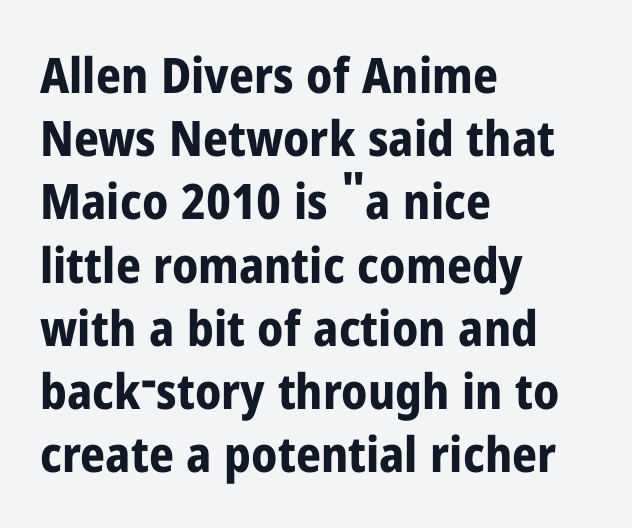
{"serif": "no", "italic": "no", "bold": "yes", "weight": "bold", "width": "condensed", "stroke_contrast": "low", "x_height": "medium", "monospaced": "no", "underline": "no", "align": "left", "line_spacing": "normal", "line_spacing_ratio": 1.29, "letter_spacing": "normal", "letter_spacing_em": 0.0, "glyph_px": 49}
